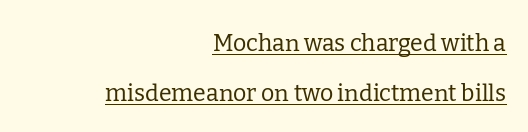
The image shows 23 px text type, upright; set right-aligned, loose line spacing (2.16x), normal letter spacing, underlined.
